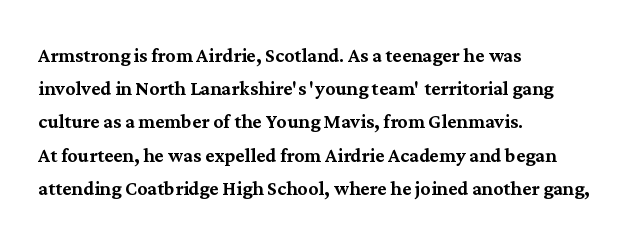
{"italic": "no", "underline": "no", "align": "left", "line_spacing": "normal", "line_spacing_ratio": 1.33, "letter_spacing": "normal", "letter_spacing_em": 0.0, "glyph_px": 25}
